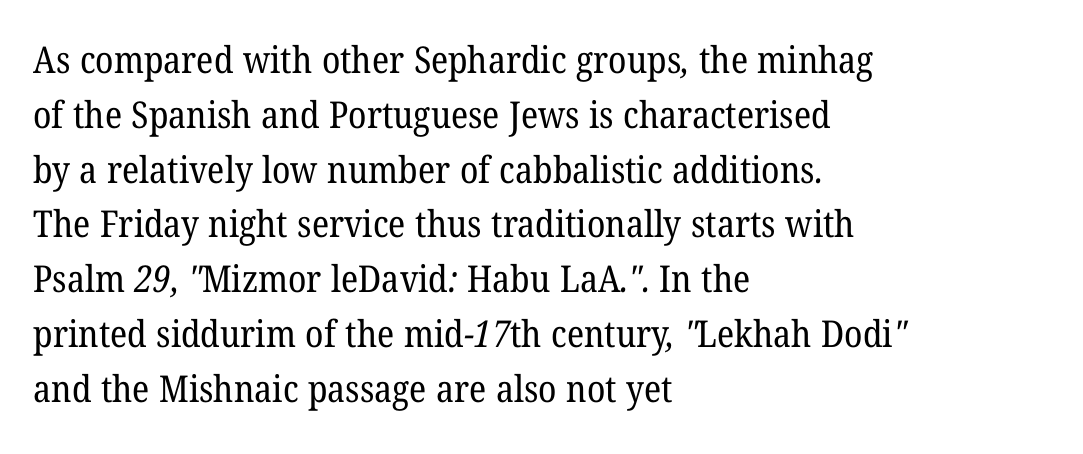
This sample uses plain, unmodified letter spacing. Lines of text with bare space underneath. Letterform terminals end in serifs throughout the passage. Weight class: somewhere from thin through regular.
